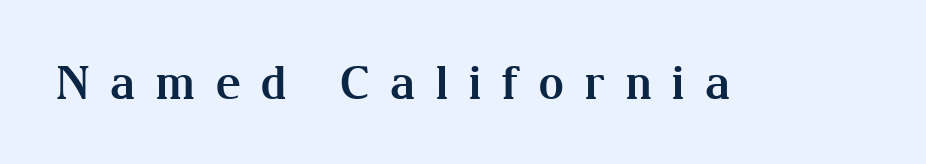
A full-strength bold gives these letters their thick strokes. The foot of each line stays bare and open. Upright lettering throughout. Think of a printed novel: that variable character pitch is what you see here. Observe the serifs anchoring each vertical stroke in this sample.
